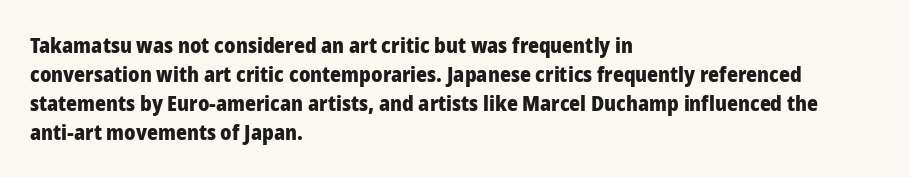
Q: Is the text bold? A: Yes.
Q: Is the text italic (slanted)? A: No, it is upright.
Q: Is the text underlined? A: No.
Q: How is the paragraph aligned? A: Left-aligned.
Q: Is the spacing between letters normal or unusually wide? A: Normal.
Q: Is the spacing between lines tight, normal or loose? A: Normal.
